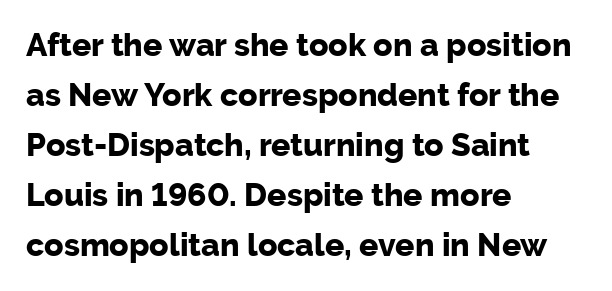
Is this a fixed-width face? No — the glyphs have proportional, varying widths. The line-height multiplier appears to be the usual default. The rendering shows plain stroke endings on the letterforms — a sans-serif design. Emphasis by weight is at full strength: bold.
